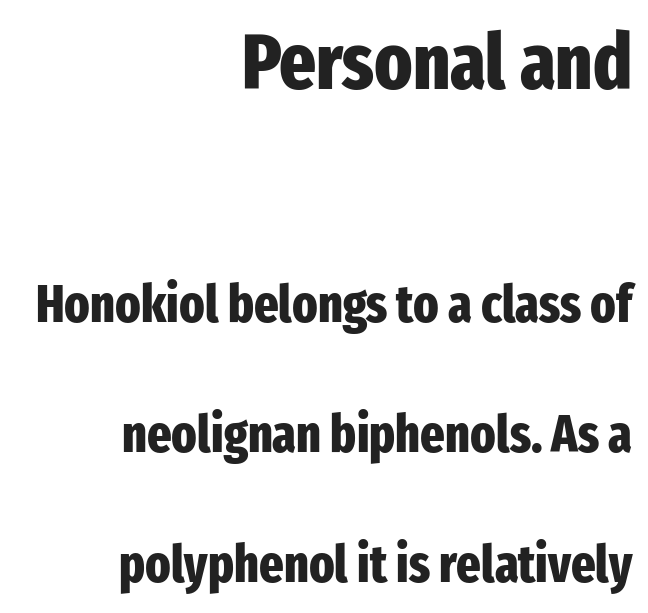
Spacing verdict: proportional, widths tailored to each character. The paragraph has a hard right edge and a soft left edge. Rows of type keep a wide berth in the vertical direction. Has an underline been added? It has not.
